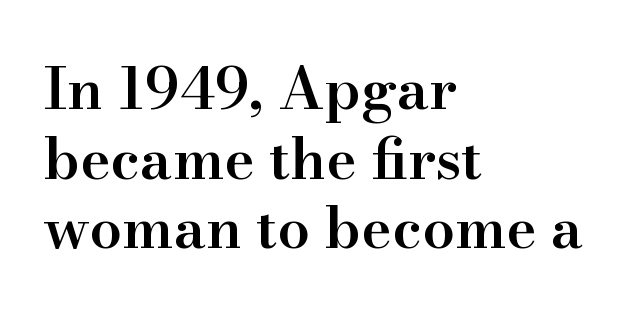
{"serif": "yes", "italic": "no", "bold": "semi", "weight": "semibold", "width": "normal", "stroke_contrast": "high", "x_height": "small", "monospaced": "no", "underline": "no", "align": "left", "line_spacing_ratio": 1.2, "letter_spacing": "normal", "letter_spacing_em": 0.0, "glyph_px": 58}
